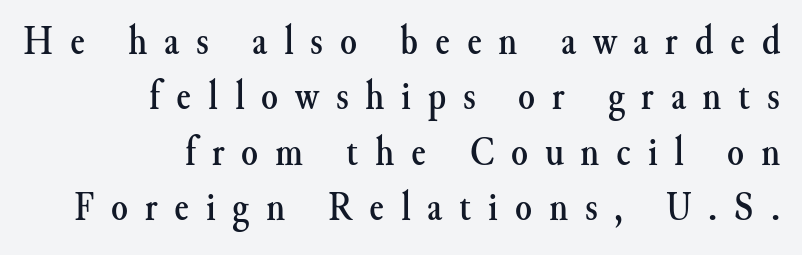
The image shows 43 px serif type, upright; set right-aligned, normal line spacing (1.29x), unusually wide letter spacing (+0.39 em), not underlined; medium stroke contrast and a small x-height.
